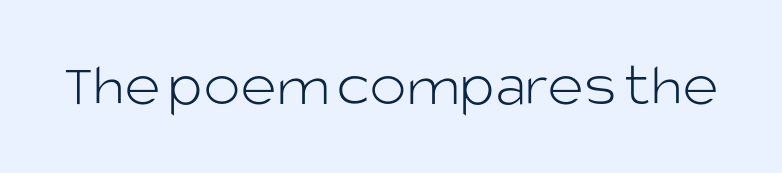
Q: Is the text bold? A: No.
Q: Is the text italic (slanted)? A: No, it is upright.
Q: Is the typeface a serif or a sans-serif typeface? A: Sans-serif.
Q: Is the text underlined? A: No.
Q: Is the spacing between letters normal or unusually wide? A: Normal.
Q: Width (condensed, normal, or wide)? A: Normal.
Q: Stroke contrast? A: Low.
Q: x-height? A: Large.
Q: Monospaced? A: No.
